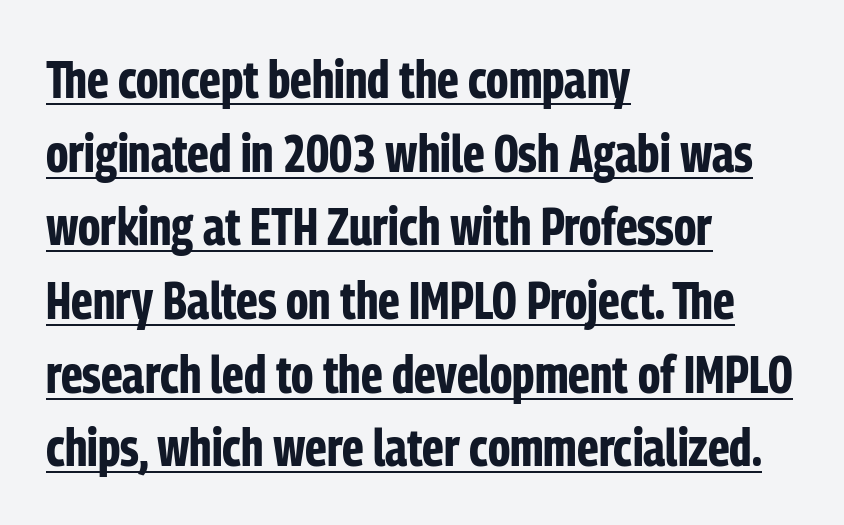
Short note: letters normally spaced. Stroke terminals: plain, sans-serif. Is this a fixed-width face? No — the glyphs have proportional, varying widths. Summary of weight: heavy, a full bold.
